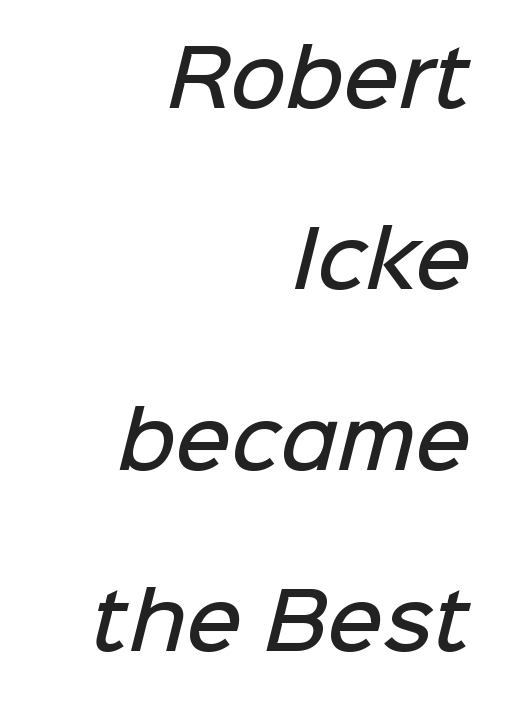
{"serif": "no", "bold": "semi", "weight": "semibold", "width": "normal", "stroke_contrast": "low", "x_height": "medium", "monospaced": "no", "underline": "no", "align": "right", "line_spacing": "loose", "line_spacing_ratio": 2.35, "letter_spacing": "normal", "letter_spacing_em": 0.0, "glyph_px": 77}
